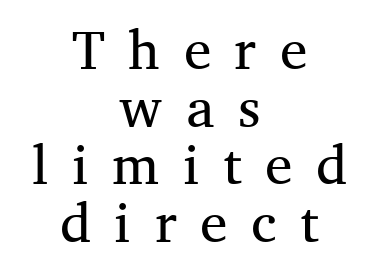
The image shows 55 px regular-weight serif type, upright; set centered, tight line spacing (1.05x), unusually wide letter spacing (+0.43 em), not underlined; medium stroke contrast and a medium x-height.
